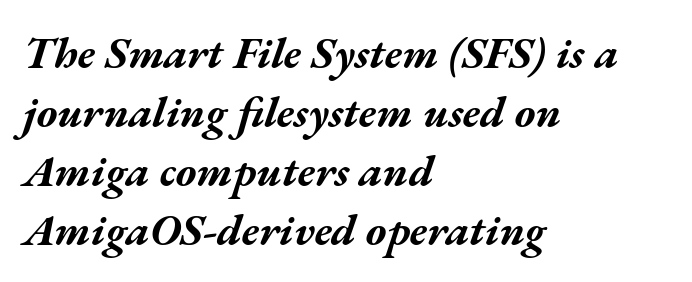
{"italic": "yes", "lean": "right", "slant_degrees": 17, "bold": "yes", "weight": "bold", "width": "wide", "stroke_contrast": "medium", "x_height": "medium", "monospaced": "no", "underline": "no", "align": "left", "line_spacing": "normal", "line_spacing_ratio": 1.34, "letter_spacing": "normal", "letter_spacing_em": 0.0, "glyph_px": 44}
